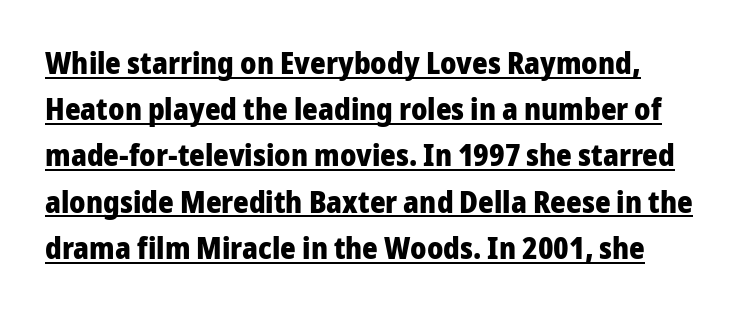
{"serif": "no", "italic": "no", "bold": "yes", "weight": "heavy", "width": "normal", "stroke_contrast": "low", "x_height": "medium", "monospaced": "no", "underline": "yes", "line_spacing": "normal", "line_spacing_ratio": 1.54, "letter_spacing": "normal", "letter_spacing_em": 0.0, "glyph_px": 30}
